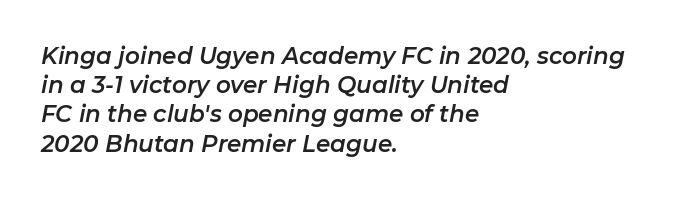
Q: Is the text italic (slanted)? A: Yes, it leans right by about 11 degrees.
Q: Is the text underlined? A: No.
Q: How is the paragraph aligned? A: Left-aligned.
Q: Is the spacing between letters normal or unusually wide? A: Normal.
Q: Is the spacing between lines tight, normal or loose? A: Normal.
